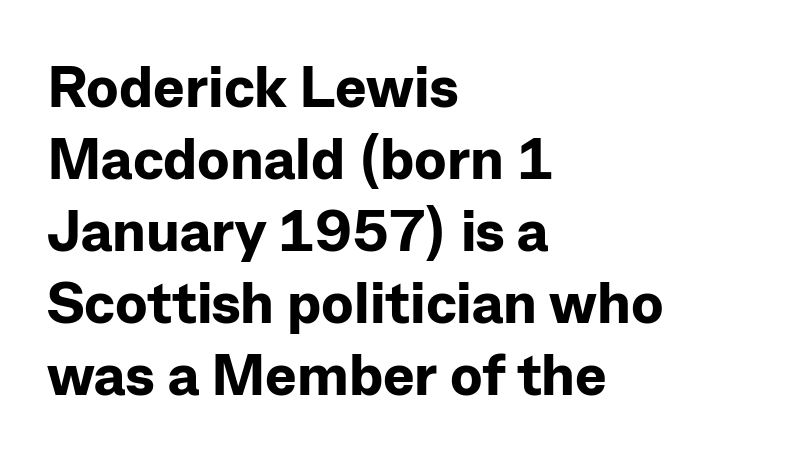
The image shows 59 px bold sans-serif type, upright; set left-aligned, line spacing 1.22x, normal letter spacing, not underlined; low stroke contrast and a medium x-height.
